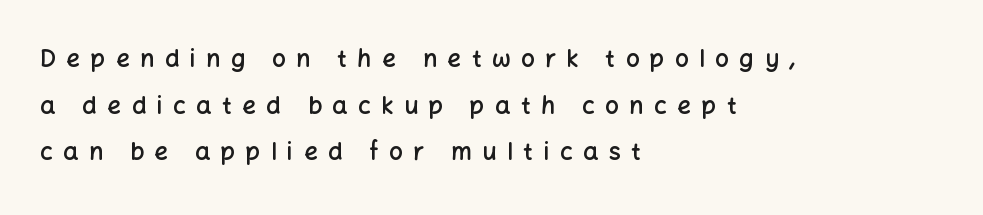
Q: Is the text bold? A: Semi-bold.
Q: Is the text italic (slanted)? A: No, it is upright.
Q: Is the text underlined? A: No.
Q: How is the paragraph aligned? A: Left-aligned.
Q: Is the spacing between letters normal or unusually wide? A: Unusually wide.
Q: Is the spacing between lines tight, normal or loose? A: Loose.
